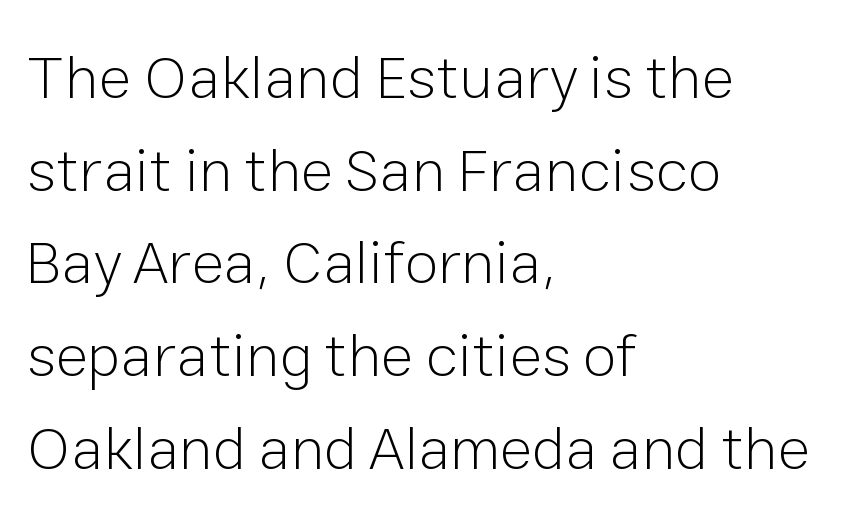
{"serif": "no", "italic": "no", "bold": "no", "weight": "light", "width": "normal", "stroke_contrast": "low", "x_height": "medium", "monospaced": "no", "underline": "no", "align": "left", "line_spacing": "normal", "line_spacing_ratio": 1.52, "letter_spacing": "normal", "letter_spacing_em": 0.0, "glyph_px": 61}
